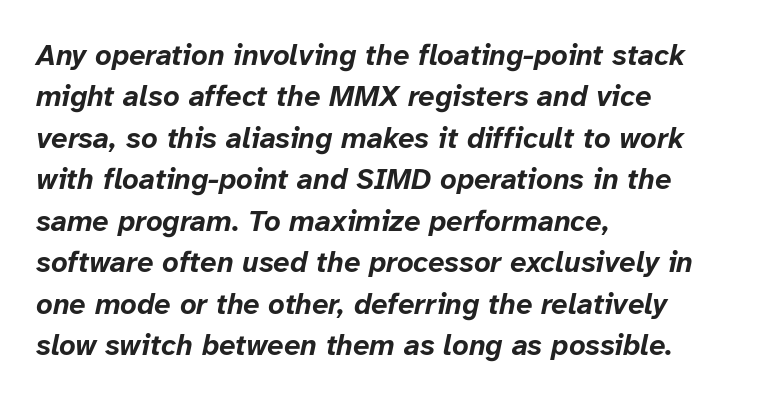
Q: Is the text bold? A: Yes.
Q: Is the text italic (slanted)? A: Yes, it leans right by about 12 degrees.
Q: Is the text underlined? A: No.
Q: How is the paragraph aligned? A: Left-aligned.
Q: Is the spacing between letters normal or unusually wide? A: Normal.
Q: Is the spacing between lines tight, normal or loose? A: Normal.
Q: Width (condensed, normal, or wide)? A: Normal.
Q: Stroke contrast? A: Low.
Q: x-height? A: Medium.
Q: Monospaced? A: No.
